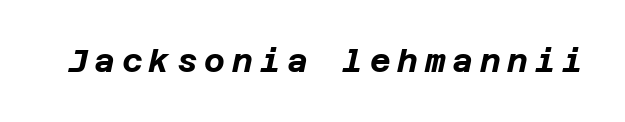
{"italic": "yes", "lean": "right", "slant_degrees": 12, "bold": "yes", "weight": "bold", "width": "normal", "stroke_contrast": "low", "x_height": "large", "underline": "no", "letter_spacing": "wide", "letter_spacing_em": 0.21, "glyph_px": 32}
